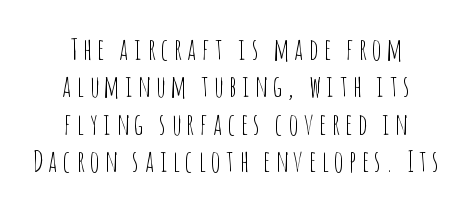
{"serif": "no", "italic": "no", "bold": "no", "weight": "thin", "width": "condensed", "stroke_contrast": "low", "x_height": "large", "monospaced": "no", "underline": "no", "align": "center", "line_spacing": "normal", "line_spacing_ratio": 1.29, "glyph_px": 29}
